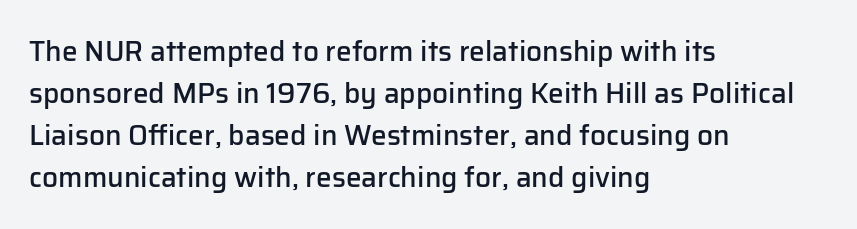
Spacing verdict: proportional, widths tailored to each character. Compared with a centered layout, this one pins lines to the left instead. As a designer I'd log this as weight 600, semibold. Style check: upright. Normally led — the rows are evenly, conventionally spaced. Nothing unusual about the tracking: characters are spaced as the font intends.
